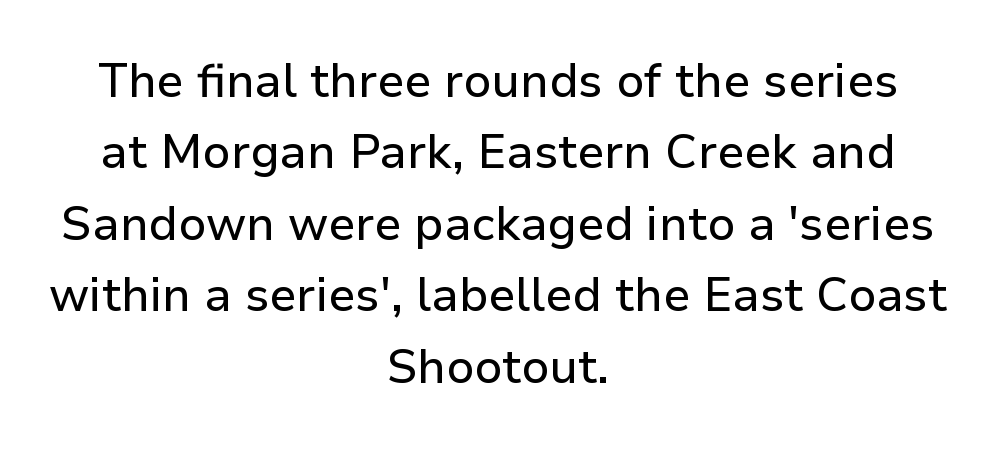
Caption: standard tracking, unaltered. A typesetter would call this proportional, since set widths differ per character. The face used here is a sans, in the tradition of grotesques and geometrics. Which margin do the lines hug? Neither — every line sits in the middle.
